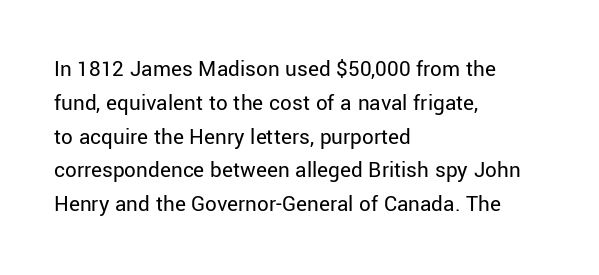
Just letters on the line, the space beneath them empty. Evenly set lines give the paragraph a standard silhouette. Heft: none added — not bold. Notice how the passage keeps a crisp vertical edge on the left only. No extra tracking has been applied to these lines. A roman cut, with each character standing at attention.
